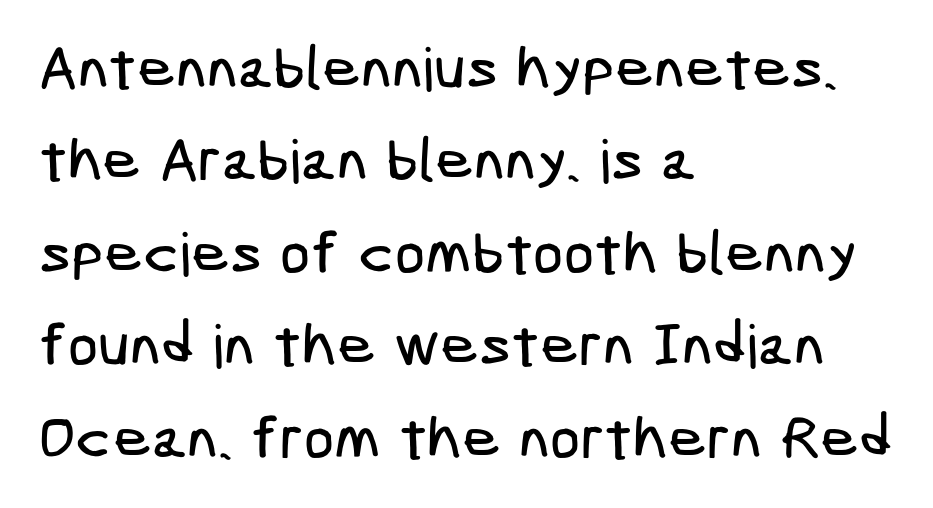
Is the letter spacing exaggerated? No — it looks like the ordinary default. Check the space under the baseline: it is left empty. All the whitespace from short lines collects on the right. Leading: standard.
